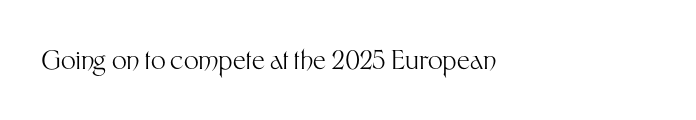
Q: Is the text bold? A: No.
Q: Is the text italic (slanted)? A: No, it is upright.
Q: Is the text underlined? A: No.
Q: How is the paragraph aligned? A: Left-aligned.
Q: Is the spacing between letters normal or unusually wide? A: Normal.
